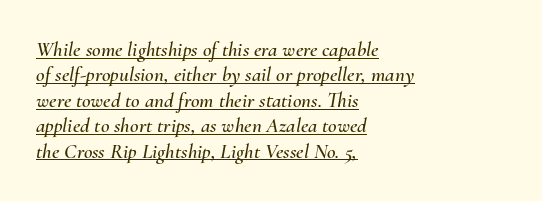
Q: Is the text italic (slanted)? A: Yes, it leans right by about 10 degrees.
Q: Is the text underlined? A: Yes.
Q: How is the paragraph aligned? A: Left-aligned.
Q: Is the spacing between letters normal or unusually wide? A: Normal.
